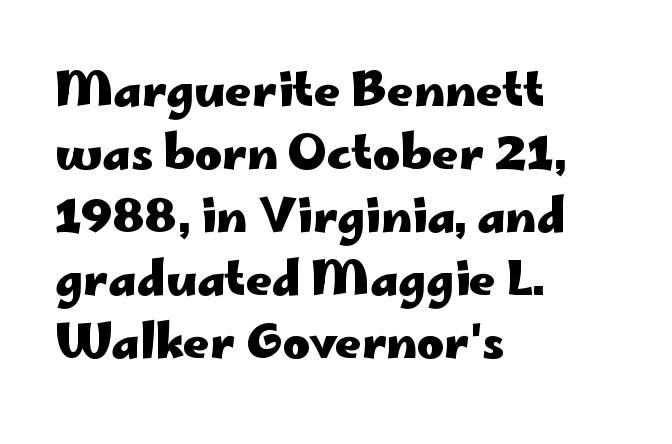
Q: Is the text bold? A: Yes.
Q: Is the text italic (slanted)? A: No, it is upright.
Q: Is the typeface a serif or a sans-serif typeface? A: Sans-serif.
Q: Is the text underlined? A: No.
Q: How is the paragraph aligned? A: Left-aligned.
Q: Is the spacing between letters normal or unusually wide? A: Normal.
Q: Is the spacing between lines tight, normal or loose? A: Normal.
Q: Width (condensed, normal, or wide)? A: Wide.
Q: Stroke contrast? A: Low.
Q: x-height? A: Small.
Q: Monospaced? A: No.
